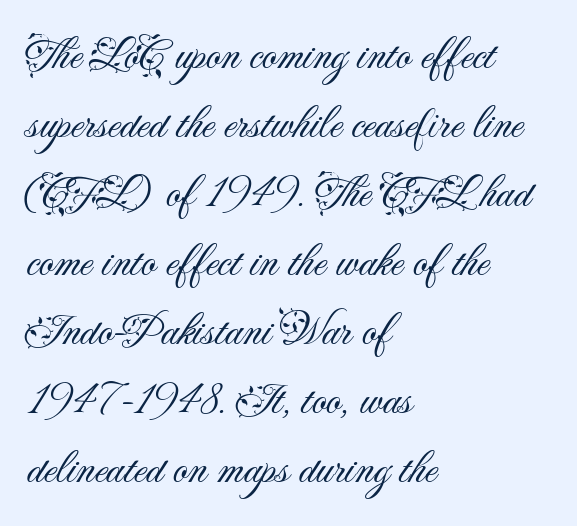
The image shows 46 px light sans-serif type; set left-aligned, normal line spacing (1.5x), normal letter spacing, not underlined; medium stroke contrast and a small x-height.
